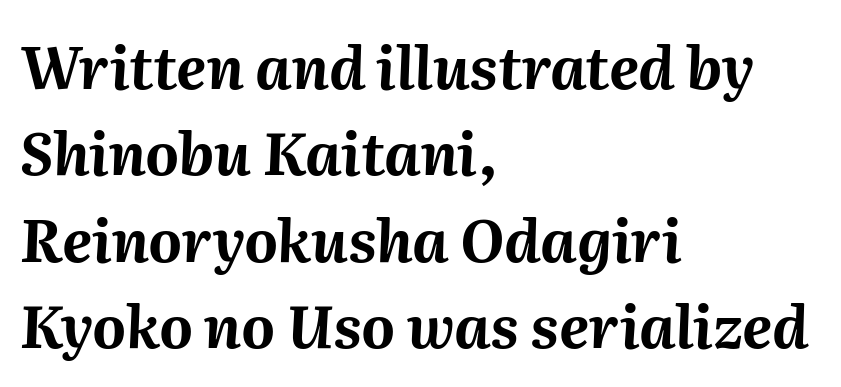
{"italic": "yes", "lean": "right", "slant_degrees": 2, "bold": "yes", "weight": "bold", "width": "normal", "stroke_contrast": "medium", "x_height": "medium", "monospaced": "no", "underline": "no", "align": "left", "line_spacing": "normal", "line_spacing_ratio": 1.49, "letter_spacing": "normal", "letter_spacing_em": 0.0, "glyph_px": 58}
